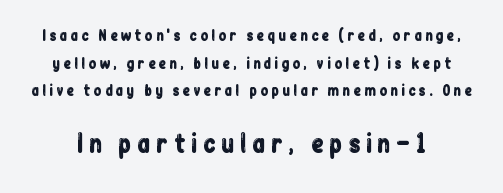
{"italic": "no", "underline": "no", "line_spacing": "loose", "line_spacing_ratio": 1.98, "letter_spacing": "wide", "letter_spacing_em": 0.21, "larger_block": "second", "size_ratio": 1.71, "glyph_px": 24}
